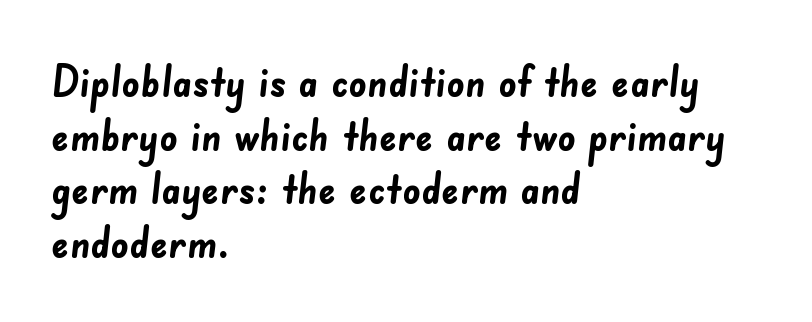
The image shows 44 px semibold sans-serif type; set left-aligned, line spacing 1.22x, normal letter spacing, not underlined; low stroke contrast and a small x-height.
